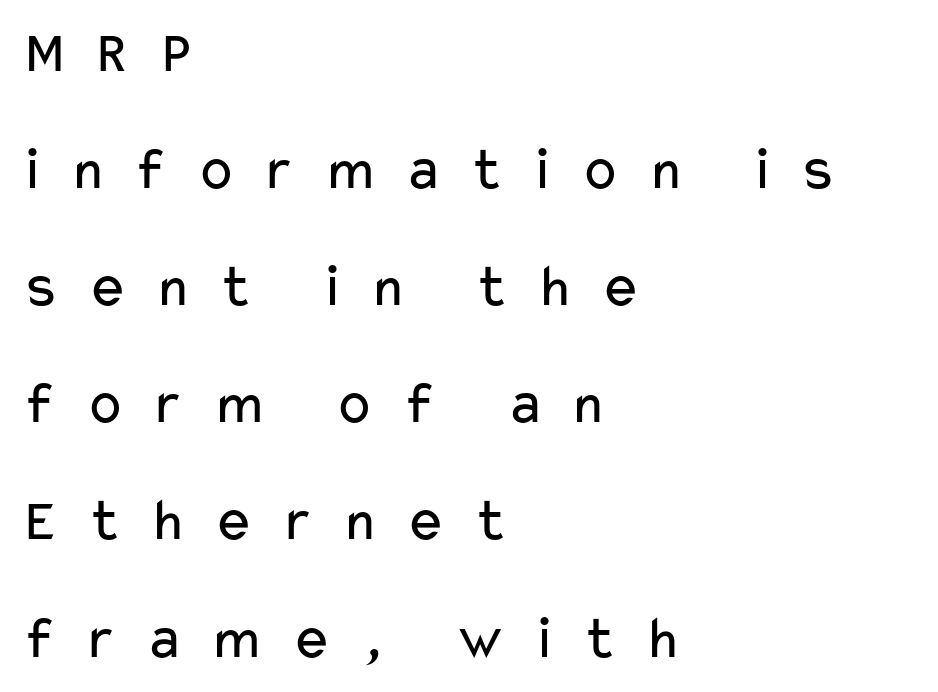
Is this a fixed-width face? No — the glyphs have proportional, varying widths. Each stroke keeps to a modest, everyday thickness or less. Substantial extra tracking has been applied to these lines. The type sits square on the baseline with zero lean.
